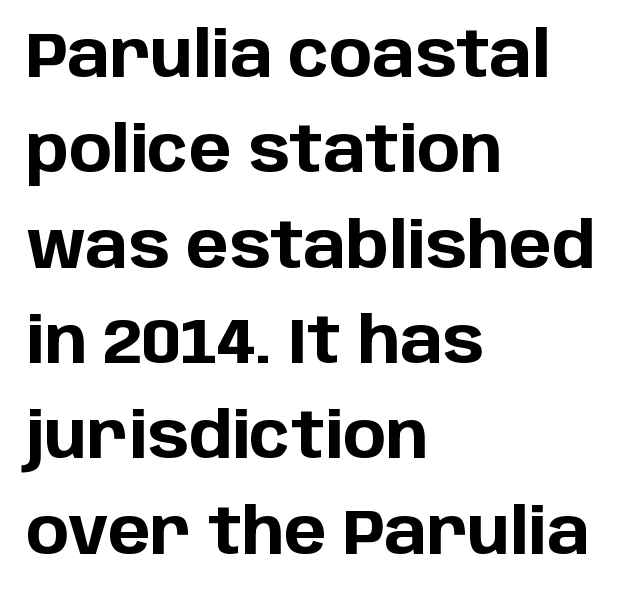
This sample has the flowing, uneven cadence of proportional lettering. Look at the stroke-to-counter ratio: heavy, a bold. Notice how the stems are strictly vertical — no italics here. Just letters on the line, the space beneath them empty. Which margin do the lines hug? The left one — the right edge is uneven.
